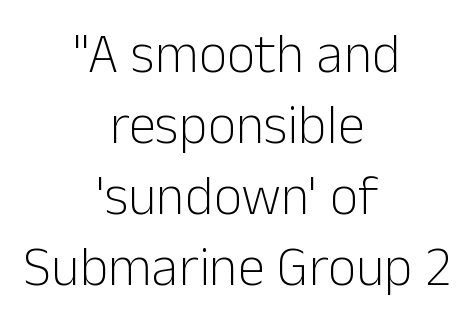
The type is set solid horizontally, with unmodified tracking. Underlining? Definitely not there. These lines stack symmetrically, like a column narrowing and widening about its center. Tall strokes in this sample are plumb rather than angled. Quick note: interline space is typical. This is sans-serif lettering, the kind often seen on screens and signage.
